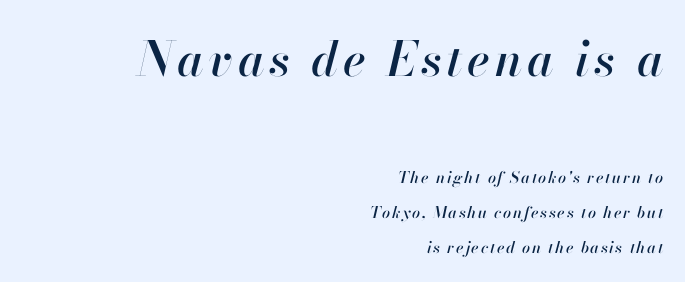
Q: Is the text italic (slanted)? A: Yes, it leans right by about 13 degrees.
Q: Is the text underlined? A: No.
Q: How is the paragraph aligned? A: Right-aligned.
Q: Is the spacing between lines tight, normal or loose? A: Loose.
Q: Which block of text is set in a larger size, the first (top) or the second (bottom)? A: The first (top) one.
Q: Width (condensed, normal, or wide)? A: Normal.
Q: Stroke contrast? A: High.
Q: x-height? A: Small.
Q: Monospaced? A: No.
